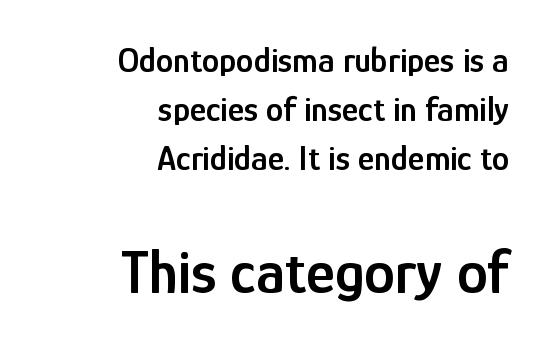
Q: Is the text bold? A: Semi-bold.
Q: Is the text italic (slanted)? A: No, it is upright.
Q: Is the typeface a serif or a sans-serif typeface? A: Sans-serif.
Q: Is the text underlined? A: No.
Q: How is the paragraph aligned? A: Right-aligned.
Q: Is the spacing between letters normal or unusually wide? A: Normal.
Q: Is the spacing between lines tight, normal or loose? A: Normal.
Q: Which block of text is set in a larger size, the first (top) or the second (bottom)? A: The second (bottom) one.
Q: Width (condensed, normal, or wide)? A: Condensed.
Q: Stroke contrast? A: Low.
Q: x-height? A: Medium.
Q: Monospaced? A: No.
